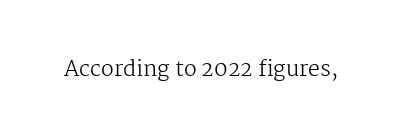
{"italic": "no", "bold": "no", "underline": "no", "letter_spacing": "normal", "letter_spacing_em": 0.0, "glyph_px": 21}
